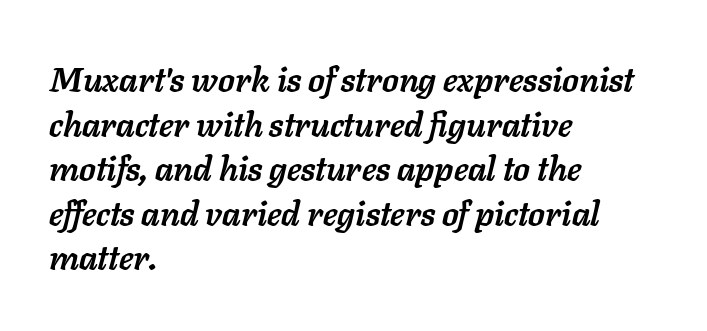
{"italic": "yes", "lean": "right", "slant_degrees": 11, "bold": "yes", "weight": "semibold", "width": "normal", "stroke_contrast": "low", "x_height": "medium", "monospaced": "no", "underline": "no", "align": "left", "line_spacing": "normal", "line_spacing_ratio": 1.31, "letter_spacing": "normal", "letter_spacing_em": 0.0, "glyph_px": 34}
